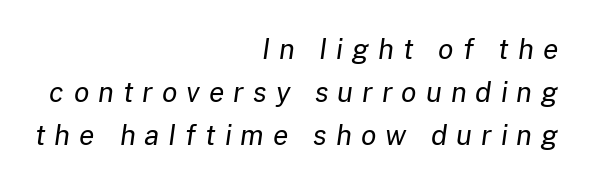
Anything drawn beneath the words? Only blank space. Does the leading feel generous? No, just average. This is not heavy type; no bold has been used. Display-style spreading of the glyphs; the letterfit is very open.
